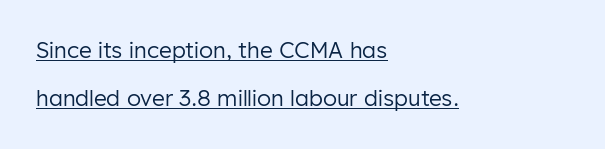
The typography opts for an upright posture over an oblique one. Weight class: somewhere from thin through regular. The face used here appears with an underline applied. Visually the block forms a straight wall on the left and a jagged coastline on the right.
